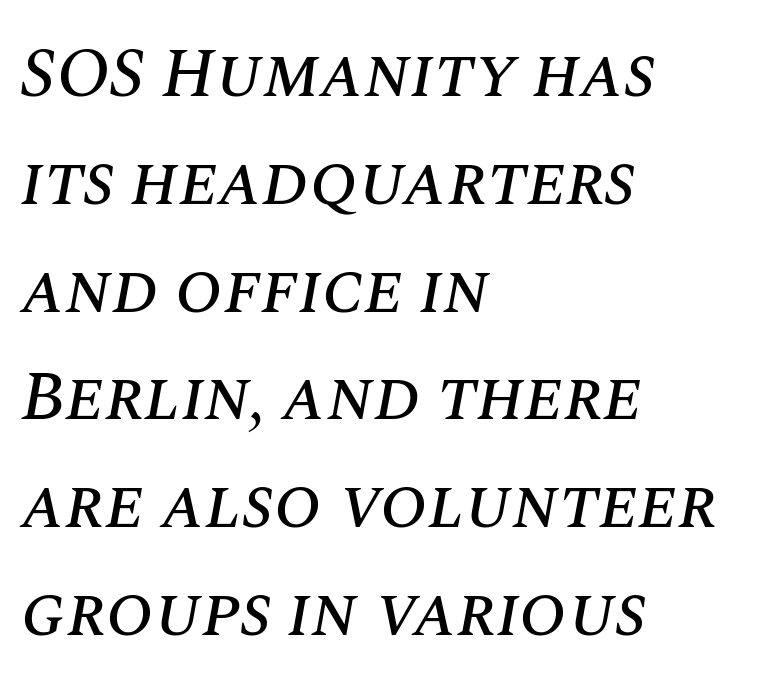
{"italic": "yes", "lean": "right", "slant_degrees": 10, "width": "normal", "stroke_contrast": "medium", "x_height": "large", "monospaced": "no", "underline": "no", "align": "left", "line_spacing": "normal", "line_spacing_ratio": 1.54, "letter_spacing": "normal", "letter_spacing_em": 0.0, "glyph_px": 70}
